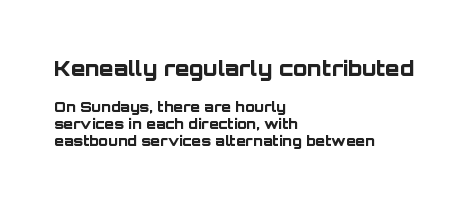
The image shows 21 px bold type, upright; set left-aligned, line spacing 1.23x, normal letter spacing, not underlined; the first (top) block is 1.5x larger.
